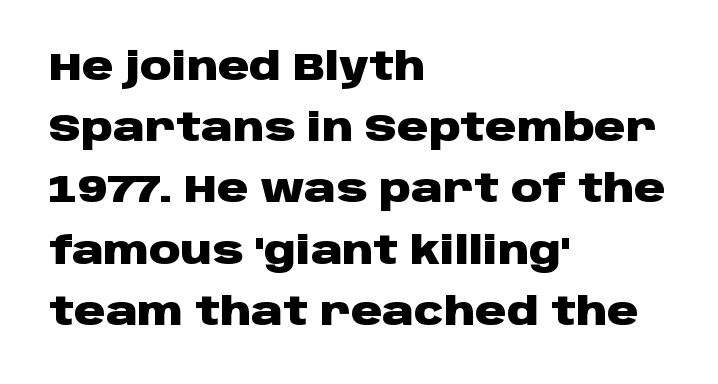
Q: Is the text bold? A: Yes.
Q: Is the text italic (slanted)? A: No, it is upright.
Q: Is the typeface a serif or a sans-serif typeface? A: Sans-serif.
Q: Is the text underlined? A: No.
Q: How is the paragraph aligned? A: Left-aligned.
Q: Is the spacing between letters normal or unusually wide? A: Normal.
Q: Is the spacing between lines tight, normal or loose? A: Normal.
Q: Width (condensed, normal, or wide)? A: Wide.
Q: Stroke contrast? A: Low.
Q: x-height? A: Large.
Q: Monospaced? A: No.
